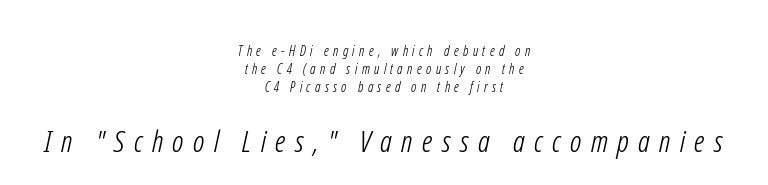
The image shows 30 px light, condensed sans-serif type; set centered, normal line spacing (1.28x), unusually wide letter spacing (+0.31 em), not underlined; the second (bottom) block is 2.14x larger; low stroke contrast and a medium x-height.
